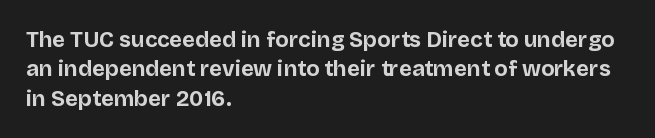
{"italic": "no", "bold": "yes", "underline": "no", "align": "left", "line_spacing": "normal", "line_spacing_ratio": 1.34, "letter_spacing": "normal", "letter_spacing_em": 0.0, "glyph_px": 22}
